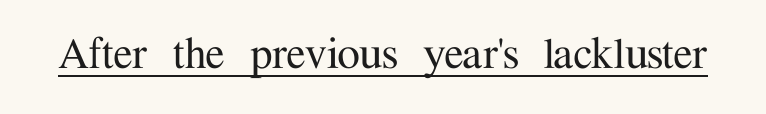
{"serif": "yes", "italic": "no", "width": "normal", "stroke_contrast": "medium", "x_height": "medium", "monospaced": "no", "underline": "yes", "letter_spacing": "normal", "letter_spacing_em": 0.0, "glyph_px": 51}
